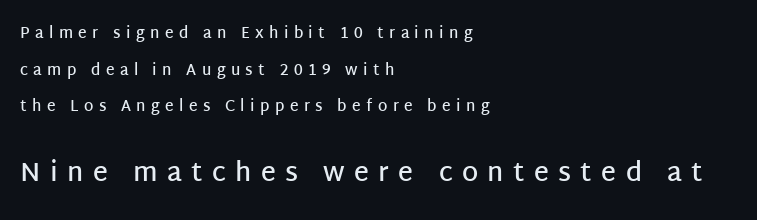
Q: Is the text bold? A: Semi-bold.
Q: Is the text italic (slanted)? A: No, it is upright.
Q: Is the text underlined? A: No.
Q: How is the paragraph aligned? A: Left-aligned.
Q: Is the spacing between letters normal or unusually wide? A: Unusually wide.
Q: Is the spacing between lines tight, normal or loose? A: Loose.
Q: Which block of text is set in a larger size, the first (top) or the second (bottom)? A: The second (bottom) one.
